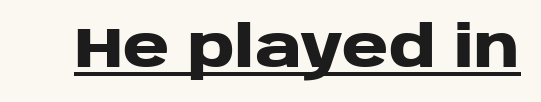
{"serif": "no", "italic": "no", "bold": "yes", "weight": "heavy", "width": "wide", "stroke_contrast": "low", "x_height": "large", "monospaced": "no", "underline": "yes", "letter_spacing": "normal", "letter_spacing_em": 0.0, "glyph_px": 57}
